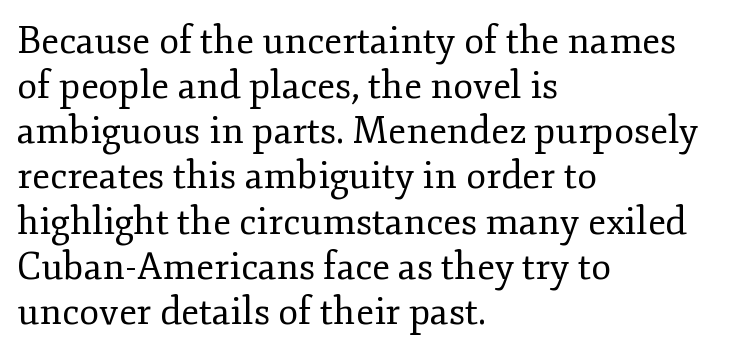
{"serif": "yes", "italic": "no", "bold": "no", "weight": "regular", "width": "normal", "stroke_contrast": "low", "x_height": "small", "monospaced": "no", "underline": "no", "align": "left", "line_spacing_ratio": 1.22, "letter_spacing": "normal", "letter_spacing_em": 0.0, "glyph_px": 37}
